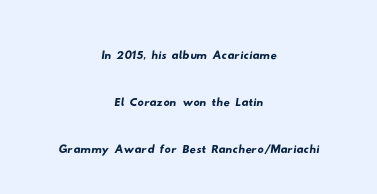
Q: Is the typeface a serif or a sans-serif typeface? A: Sans-serif.
Q: Is the text underlined? A: No.
Q: How is the paragraph aligned? A: Centered.
Q: Is the spacing between letters normal or unusually wide? A: Normal.
Q: Is the spacing between lines tight, normal or loose? A: Normal.
Q: Width (condensed, normal, or wide)? A: Wide.
Q: Stroke contrast? A: Low.
Q: x-height? A: Small.
Q: Monospaced? A: No.
